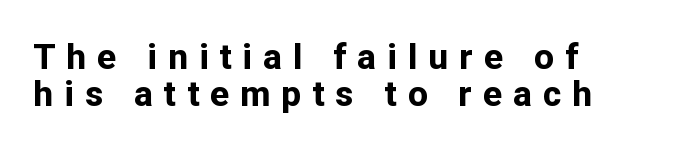
The image shows 35 px bold sans-serif type, upright; set left-aligned, tight line spacing (1.05x), unusually wide letter spacing (+0.32 em), not underlined; low stroke contrast and a medium x-height.
